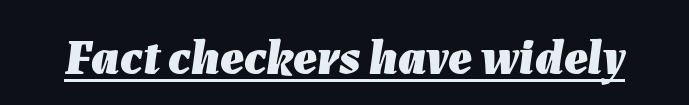
The image shows 50 px heavy type, italic (leaning right); set normal letter spacing, underlined; low stroke contrast and a medium x-height.
